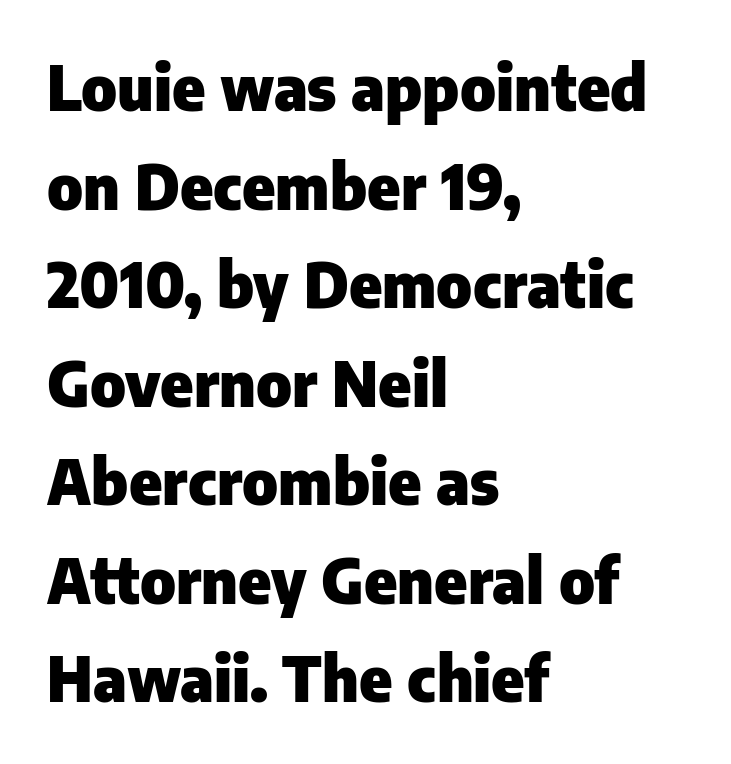
Just letters on the line, the space beneath them empty. The characters look thick and weighty, a clear bold. Posture: straight, roman, zero tilt. Note the varied advance widths — an 'i' is clearly narrower than an 'm'. Leading: standard. Nobody touched the tracking dial on this one.
